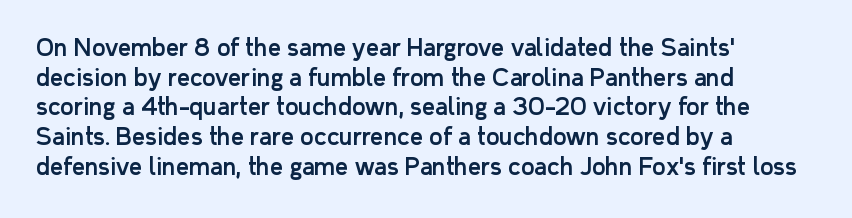
{"italic": "no", "underline": "no", "align": "left", "line_spacing": "normal", "line_spacing_ratio": 1.29, "letter_spacing": "normal", "letter_spacing_em": 0.0, "glyph_px": 23}
